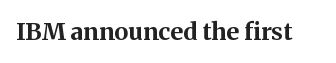
{"italic": "no", "bold": "yes", "underline": "no", "letter_spacing": "normal", "letter_spacing_em": 0.0, "glyph_px": 24}
